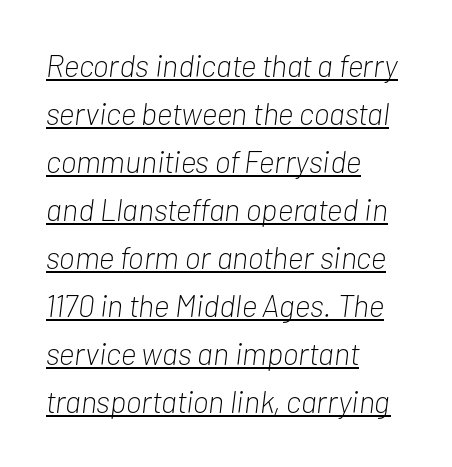
The sample's only ornament is a line tracing under the words. Is there much room between lines? A standard amount, neither cramped nor airy. Every row of glyphs begins at an identical x-position on the left. Character widths vary here, with narrow letters taking less room than wide ones. Is the type slanted? Yes — the strokes lean at a clear angle. Stem width sits at or under what a default text font uses.
